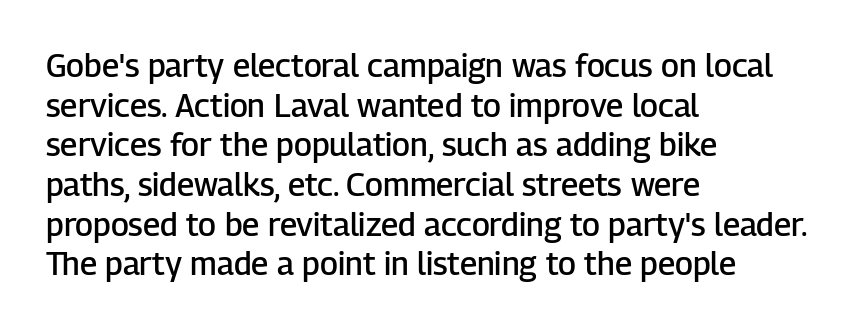
One-word summary of the alignment: left. The letters advance in unequal steps, a hallmark of proportional type. Slightly chunky letters — semibold, I'd say, not full bold. The area under the type is left untouched. The specimen reads as upright at a glance. Nope, no serifs anywhere on these letters.
